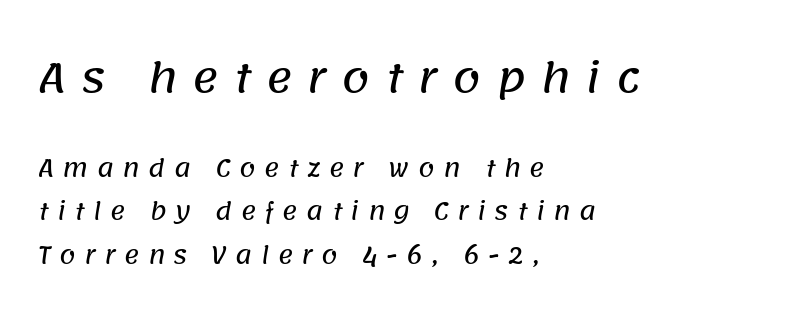
Q: Is the typeface a serif or a sans-serif typeface? A: Sans-serif.
Q: Is the text underlined? A: No.
Q: How is the paragraph aligned? A: Left-aligned.
Q: Is the spacing between letters normal or unusually wide? A: Unusually wide.
Q: Which block of text is set in a larger size, the first (top) or the second (bottom)? A: The first (top) one.
Q: Width (condensed, normal, or wide)? A: Normal.
Q: Stroke contrast? A: Low.
Q: x-height? A: Large.
Q: Monospaced? A: No.
